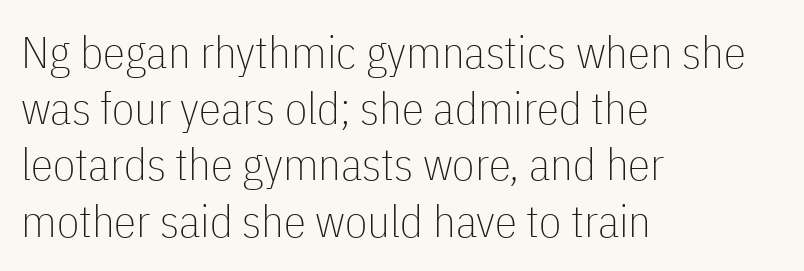
The image shows 45 px thin, condensed sans-serif type, upright; set left-aligned, normal line spacing (1.25x), normal letter spacing, not underlined; low stroke contrast and a medium x-height.
